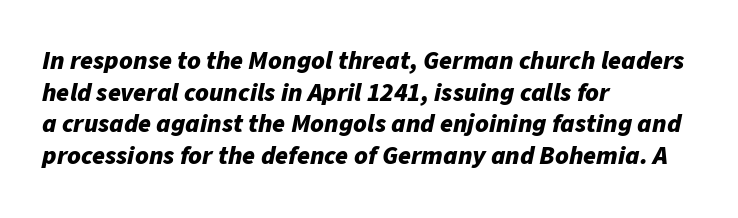
Q: Is the text bold? A: Yes.
Q: Is the text italic (slanted)? A: Yes, it leans right by about 11 degrees.
Q: Is the text underlined? A: No.
Q: How is the paragraph aligned? A: Left-aligned.
Q: Is the spacing between letters normal or unusually wide? A: Normal.
